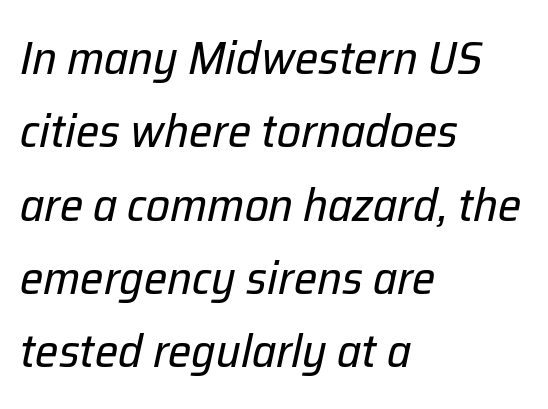
{"italic": "yes", "lean": "right", "slant_degrees": 12, "bold": "no", "weight": "regular", "width": "normal", "stroke_contrast": "low", "x_height": "medium", "monospaced": "no", "underline": "no", "align": "left", "line_spacing": "normal", "line_spacing_ratio": 1.56, "letter_spacing": "normal", "letter_spacing_em": 0.0, "glyph_px": 47}
